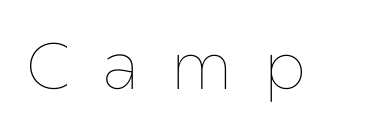
The image shows 66 px thin type, upright; set unusually wide letter spacing (+0.46 em), not underlined; low stroke contrast and a medium x-height.
